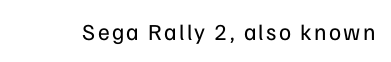
The image shows 23 px text type, upright; set not underlined.
